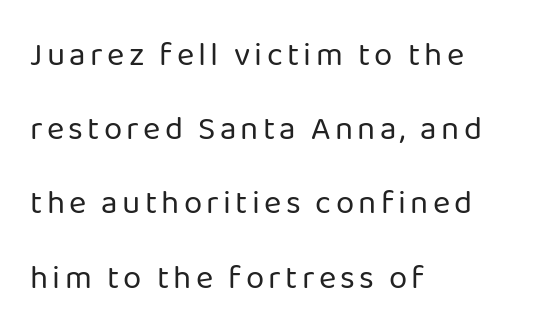
The image shows 33 px regular-weight sans-serif type, upright; set left-aligned, loose line spacing (2.25x), not underlined; low stroke contrast and a medium x-height.
